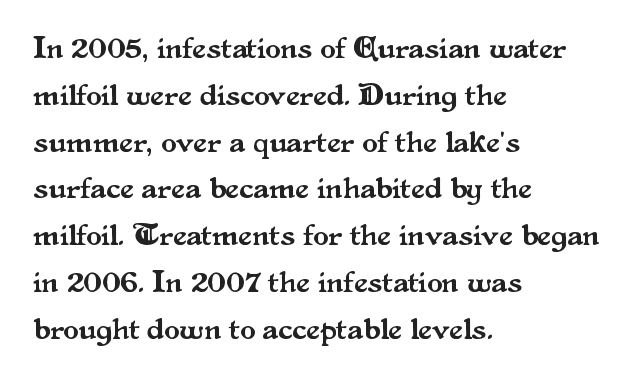
{"serif": "yes", "italic": "no", "width": "normal", "stroke_contrast": "medium", "x_height": "small", "monospaced": "no", "underline": "no", "align": "left", "line_spacing": "normal", "line_spacing_ratio": 1.51, "letter_spacing": "normal", "letter_spacing_em": 0.0, "glyph_px": 31}
